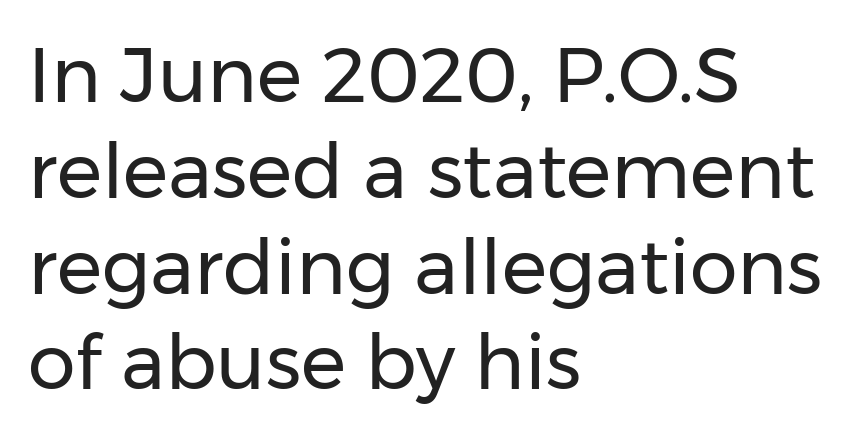
Q: Is the text bold? A: No.
Q: Is the text italic (slanted)? A: No, it is upright.
Q: Is the typeface a serif or a sans-serif typeface? A: Sans-serif.
Q: Is the text underlined? A: No.
Q: How is the paragraph aligned? A: Left-aligned.
Q: Is the spacing between letters normal or unusually wide? A: Normal.
Q: Is the spacing between lines tight, normal or loose? A: Normal.
Q: Width (condensed, normal, or wide)? A: Normal.
Q: Stroke contrast? A: Low.
Q: x-height? A: Medium.
Q: Monospaced? A: No.
